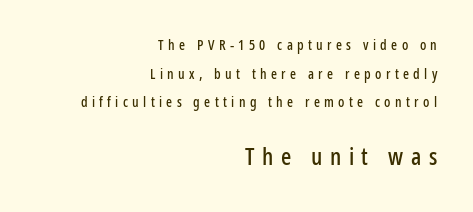
Vertical spacing — loose. The specimen reads as upright at a glance. Descenders hang freely into open space. The later block is typeset at a bigger size than the earlier block.
